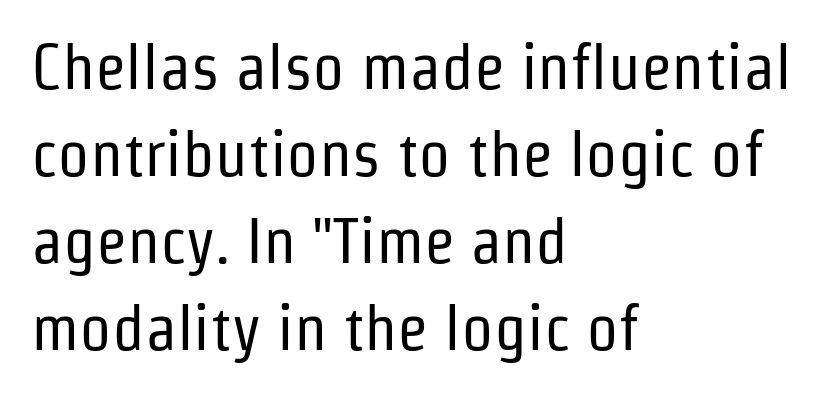
Notice how the stems are strictly vertical — no italics here. You could call the tracking neutral — neither tight nor loose. The rendering uses natural spacing where letterforms have individual widths. The designer went with a sans here, leaving each stem footless. One glance says typical: line gaps are just what's usual.
